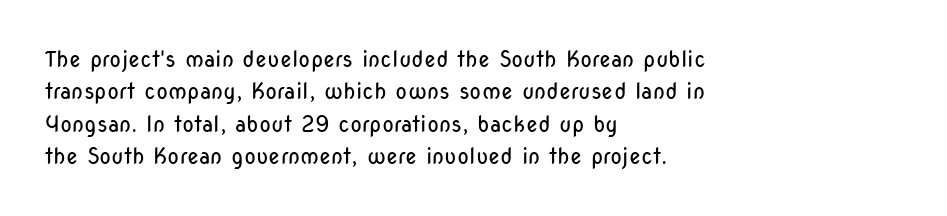
The image shows 22 px text type, upright; set left-aligned, normal line spacing (1.47x), normal letter spacing, not underlined.
